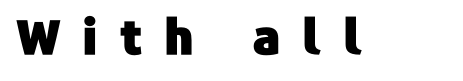
Glance below the letters and you will spot only blank space. Font category for this specimen: sans-serif. Posture: straight, roman, zero tilt. The gaps between neighbouring characters are conspicuously large.
